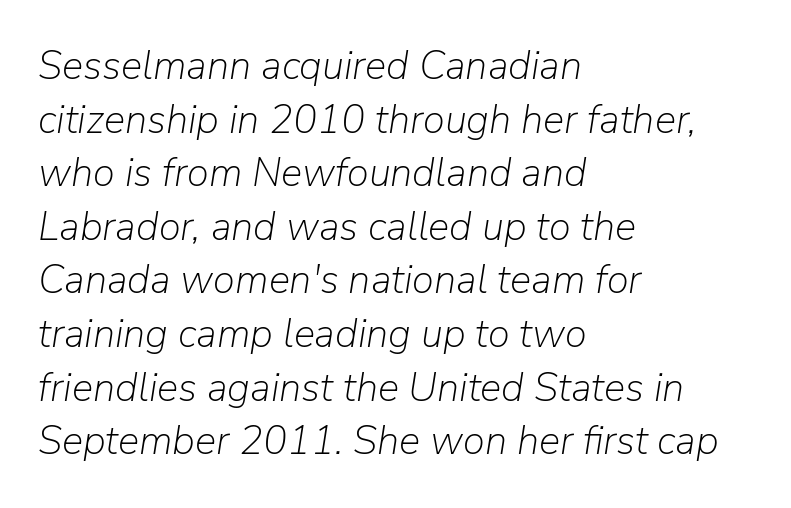
The image shows 40 px light type, italic (leaning right); set left-aligned, normal line spacing (1.34x), normal letter spacing, not underlined; low stroke contrast and a medium x-height.
